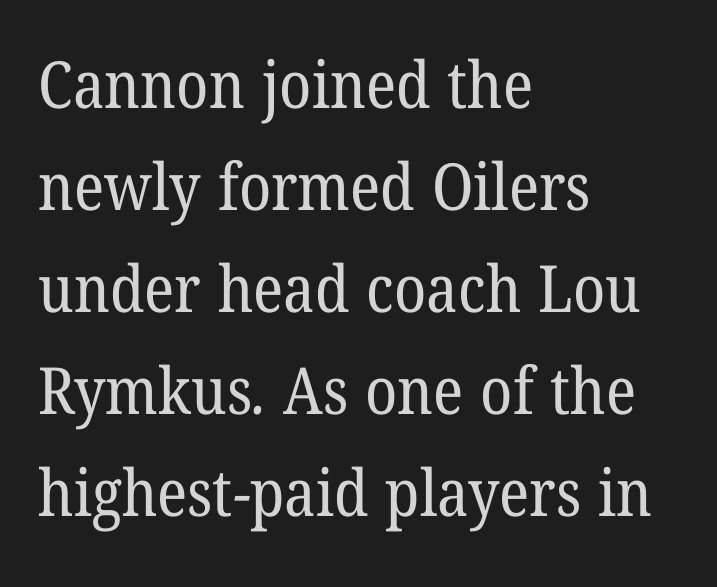
The image shows 65 px regular-weight serif type; set left-aligned, normal line spacing (1.57x), normal letter spacing, not underlined; low stroke contrast and a medium x-height.
